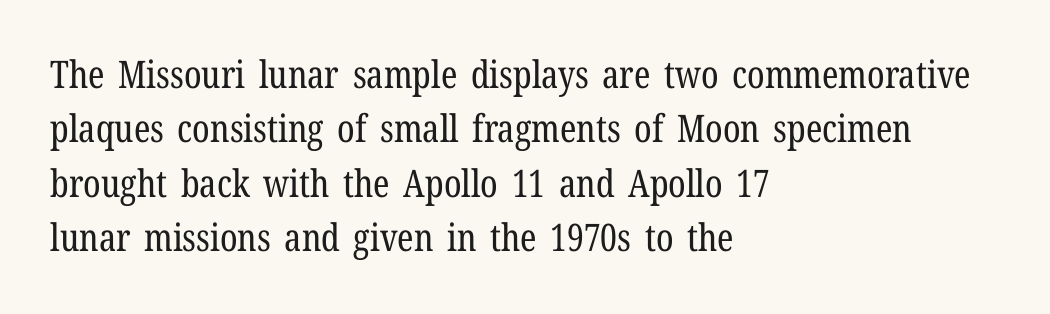
The image shows 38 px regular-weight, condensed serif type, upright; set left-aligned, normal line spacing (1.43x), normal letter spacing, not underlined; low stroke contrast and a medium x-height.
